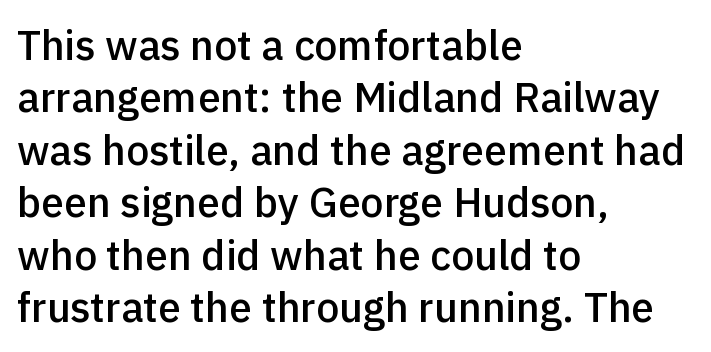
Q: Is the text bold? A: Semi-bold.
Q: Is the text italic (slanted)? A: No, it is upright.
Q: Is the typeface a serif or a sans-serif typeface? A: Sans-serif.
Q: Is the text underlined? A: No.
Q: How is the paragraph aligned? A: Left-aligned.
Q: Is the spacing between letters normal or unusually wide? A: Normal.
Q: Is the spacing between lines tight, normal or loose? A: Normal.
Q: Width (condensed, normal, or wide)? A: Normal.
Q: x-height? A: Medium.
Q: Monospaced? A: No.
